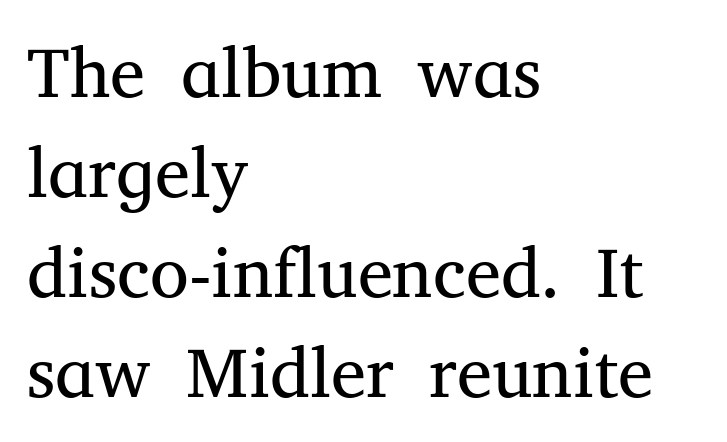
Q: Is the text bold? A: No.
Q: Is the text italic (slanted)? A: No, it is upright.
Q: Is the typeface a serif or a sans-serif typeface? A: Serif.
Q: Is the text underlined? A: No.
Q: How is the paragraph aligned? A: Left-aligned.
Q: Is the spacing between letters normal or unusually wide? A: Normal.
Q: Is the spacing between lines tight, normal or loose? A: Normal.
Q: Width (condensed, normal, or wide)? A: Normal.
Q: Stroke contrast? A: Medium.
Q: x-height? A: Medium.
Q: Monospaced? A: No.
